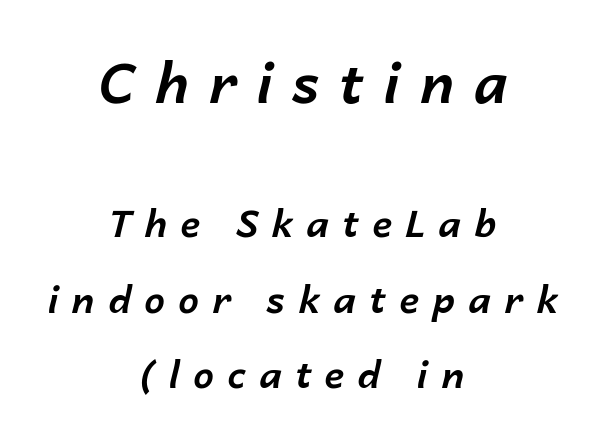
Q: Is the text bold? A: Yes.
Q: Is the text italic (slanted)? A: Yes, it leans right by about 14 degrees.
Q: Is the text underlined? A: No.
Q: How is the paragraph aligned? A: Centered.
Q: Is the spacing between letters normal or unusually wide? A: Unusually wide.
Q: Is the spacing between lines tight, normal or loose? A: Loose.
Q: Which block of text is set in a larger size, the first (top) or the second (bottom)? A: The first (top) one.
Q: Width (condensed, normal, or wide)? A: Normal.
Q: Stroke contrast? A: Low.
Q: x-height? A: Medium.
Q: Monospaced? A: No.
